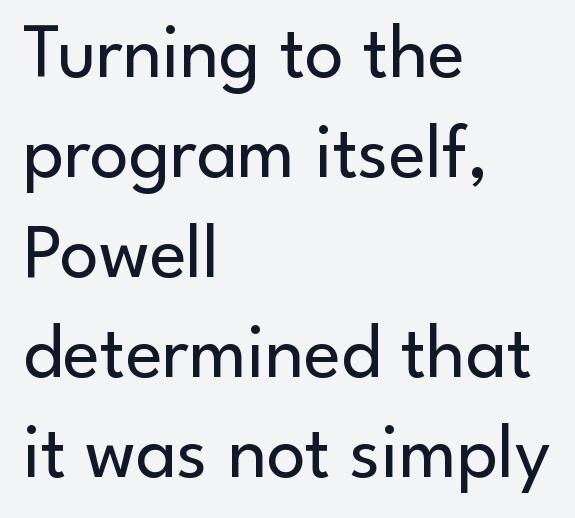
Plain, unruled lines of type. A typesetter would label this face a sans. What's the leading like? Ordinary, nothing unusual. The lines are quadded left. This sample uses plain, unmodified letter spacing.
